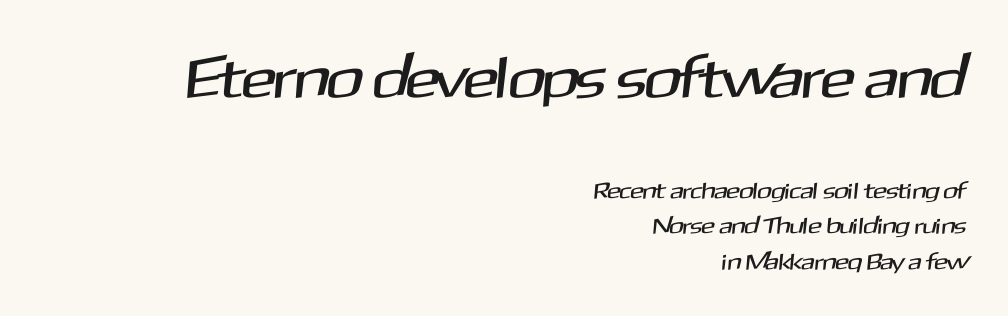
{"serif": "no", "width": "normal", "stroke_contrast": "medium", "x_height": "medium", "monospaced": "no", "underline": "no", "align": "right", "line_spacing": "normal", "line_spacing_ratio": 1.53, "letter_spacing": "normal", "letter_spacing_em": 0.0, "larger_block": "first", "size_ratio": 2.52, "glyph_px": 58}
